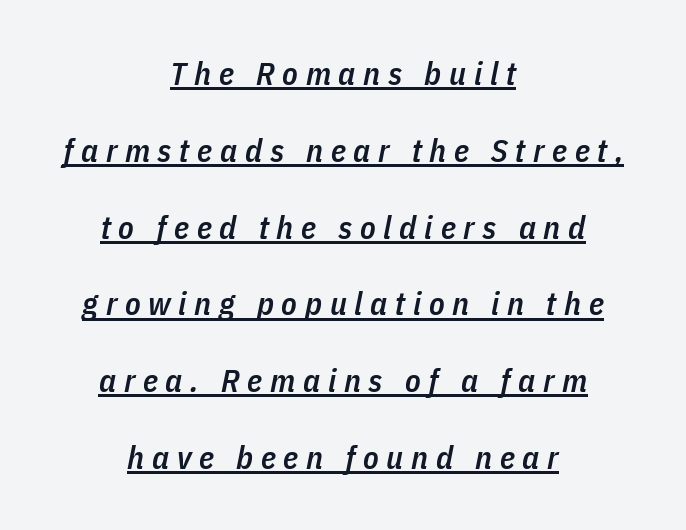
{"italic": "yes", "lean": "right", "slant_degrees": 11, "bold": "semi", "weight": "semibold", "width": "condensed", "stroke_contrast": "low", "x_height": "medium", "monospaced": "no", "underline": "yes", "align": "center", "line_spacing": "loose", "line_spacing_ratio": 2.4, "letter_spacing": "wide", "letter_spacing_em": 0.24, "glyph_px": 32}
